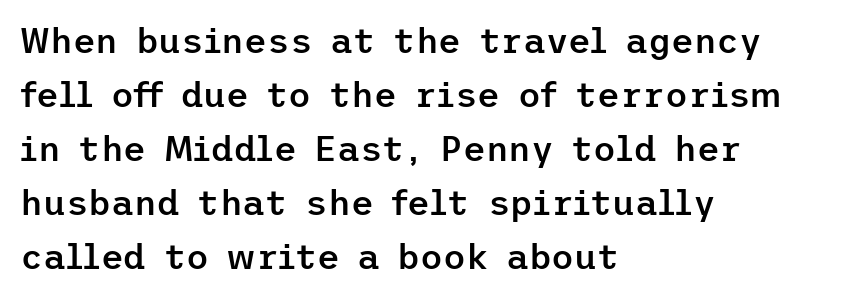
The letters stand straight up with perfectly vertical stems. The typeface chosen for these lines omits serifs. This sample uses plain, unmodified letter spacing. Line beginnings align vertically; line endings do not. The strokes are fattened partway — semibold, not bold. The rendering uses a moderate line-height, typical for paragraphs.
